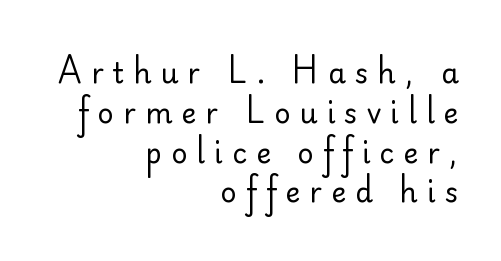
{"serif": "no", "italic": "no", "bold": "no", "weight": "regular", "width": "normal", "stroke_contrast": "low", "x_height": "small", "monospaced": "no", "underline": "no", "align": "right", "line_spacing": "normal", "line_spacing_ratio": 1.42, "letter_spacing": "wide", "letter_spacing_em": 0.33, "glyph_px": 28}
